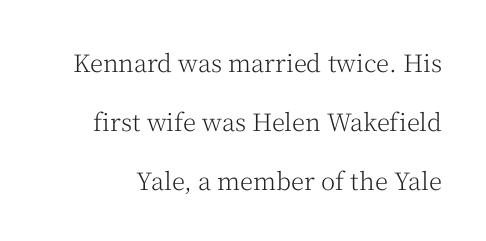
Observe the ordinary spacing: letters are neighbours, not strangers. The letters stand straight up with perfectly vertical stems. Letters rest on an invisible, unmarked baseline. What's the leading like? Stretched, with rows far apart. Stroke mass is kept to a normal reading level or below.
